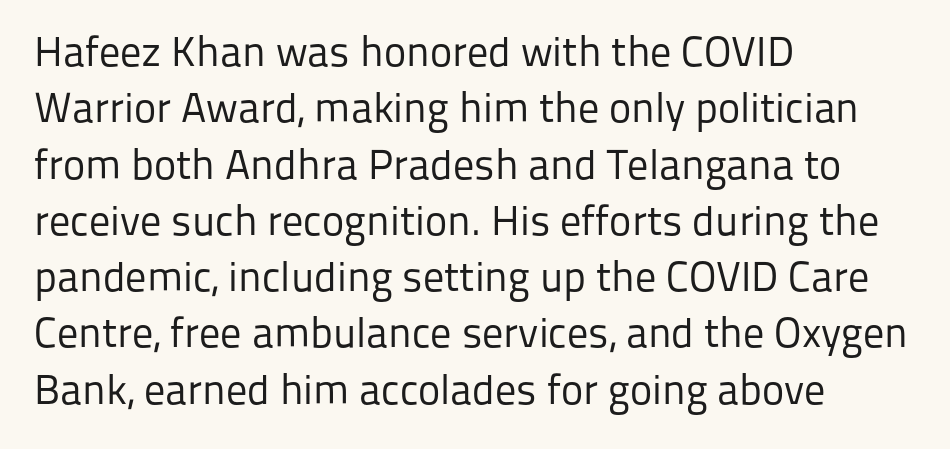
{"serif": "no", "italic": "no", "bold": "no", "weight": "regular", "width": "normal", "stroke_contrast": "low", "x_height": "medium", "monospaced": "no", "underline": "no", "align": "left", "line_spacing": "normal", "line_spacing_ratio": 1.34, "letter_spacing": "normal", "letter_spacing_em": 0.0, "glyph_px": 42}
